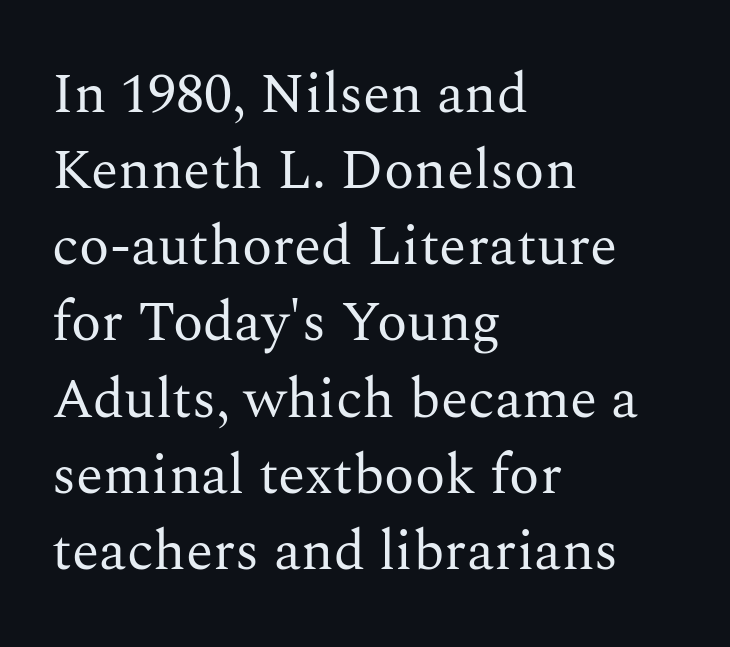
The image shows 56 px regular-weight serif type, upright; set left-aligned, normal line spacing (1.36x), normal letter spacing, not underlined; medium stroke contrast and a medium x-height.
